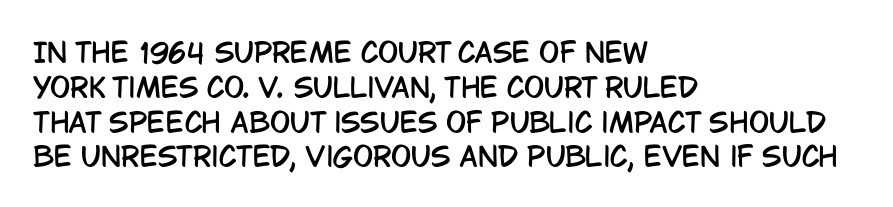
The image shows 27 px text type, upright; set left-aligned, normal line spacing (1.29x), normal letter spacing, not underlined.
